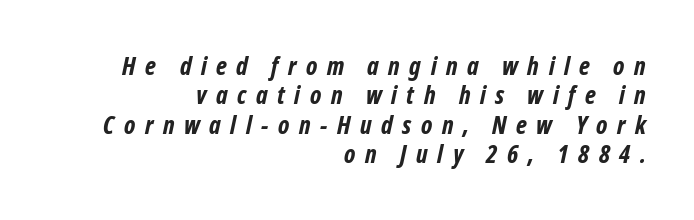
{"bold": "yes", "underline": "no", "align": "right", "line_spacing_ratio": 1.18, "letter_spacing": "wide", "letter_spacing_em": 0.38, "glyph_px": 25}
